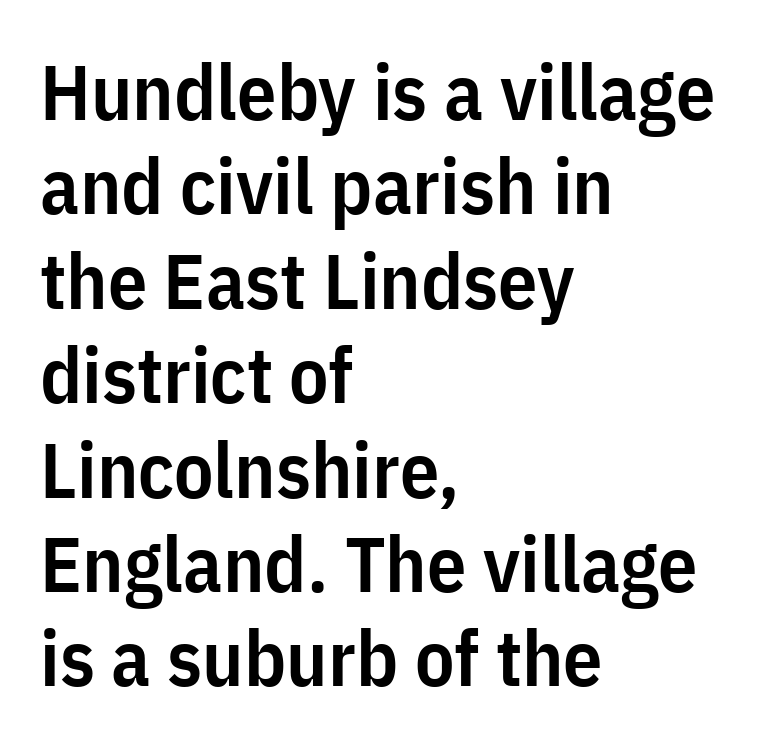
Tracking value appears to be zero — textbook default spacing. Every stem runs plumb, perpendicular to the baseline. On the weight axis this lands at semibold, roughly 600. Observe the absence of serifs on each vertical stroke in this sample.
